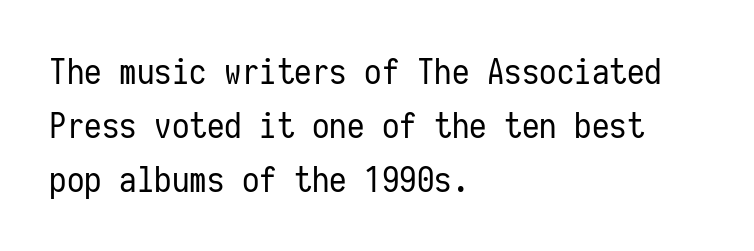
Q: Is the text bold? A: No.
Q: Is the text italic (slanted)? A: No, it is upright.
Q: Is the typeface a serif or a sans-serif typeface? A: Sans-serif.
Q: Is the text underlined? A: No.
Q: How is the paragraph aligned? A: Left-aligned.
Q: Is the spacing between letters normal or unusually wide? A: Normal.
Q: Is the spacing between lines tight, normal or loose? A: Normal.
Q: Width (condensed, normal, or wide)? A: Condensed.
Q: Stroke contrast? A: Low.
Q: x-height? A: Medium.
Q: Monospaced? A: Yes.
